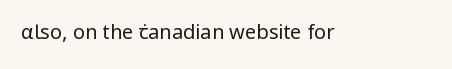
{"italic": "no", "bold": "no", "underline": "no", "letter_spacing": "normal", "letter_spacing_em": 0.0, "glyph_px": 20}
